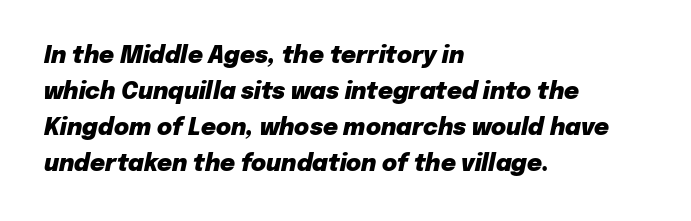
Compared with a centered layout, this one pins lines to the left instead. Tracking value appears to be zero — textbook default spacing. Quick note: italic. I'd describe the lettering as bold — thick and assertive.
